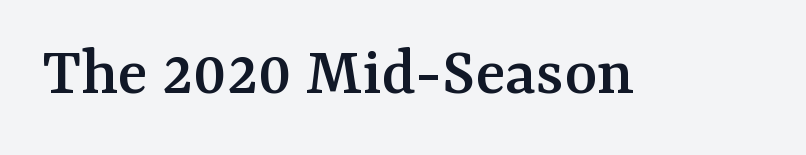
{"serif": "yes", "italic": "no", "width": "normal", "stroke_contrast": "medium", "x_height": "medium", "monospaced": "no", "underline": "no", "letter_spacing": "normal", "letter_spacing_em": 0.0, "glyph_px": 70}
